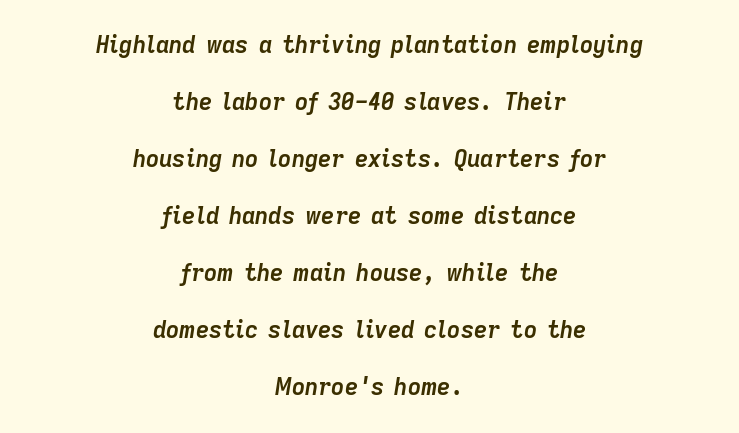
The passage shown is not underscored anywhere. Heft: maximum for text — a bold. Characters are canted at an angle relative to the baseline's perpendicular. Does extra space separate the letters? No, they use regular spacing. This rendering uses center alignment, leaving both contours irregular but symmetric. Whoever set this chose breathing room over compactness in the vertical rhythm.
